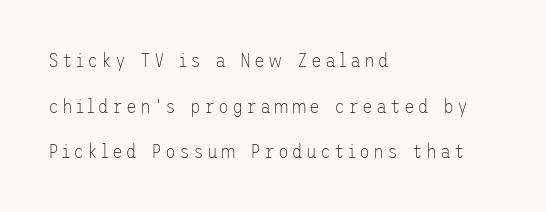
The typography opts for an upright posture over an oblique one. Is the type heavy? It reads as light-to-regular instead. The rag falls on the right side of this text block. Successive baselines arrive slowly, with a big drop between each. Rule under the text: the space is simply empty.
